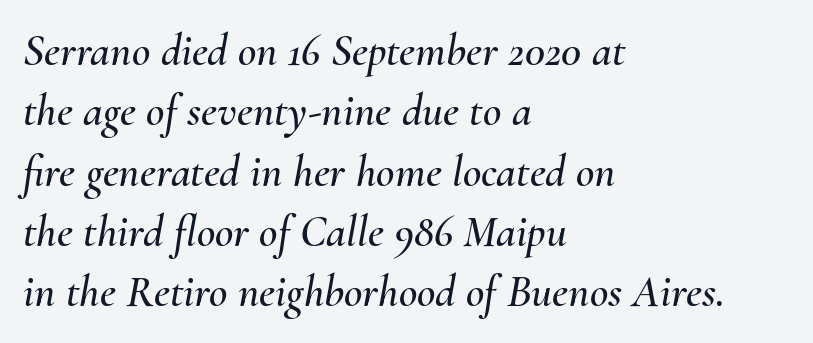
Q: Is the text italic (slanted)? A: Yes, it leans right by about 10 degrees.
Q: Is the text underlined? A: No.
Q: How is the paragraph aligned? A: Left-aligned.
Q: Is the spacing between letters normal or unusually wide? A: Normal.
Q: Is the spacing between lines tight, normal or loose? A: Normal.
Q: Width (condensed, normal, or wide)? A: Normal.
Q: Stroke contrast? A: Medium.
Q: x-height? A: Small.
Q: Monospaced? A: No.
